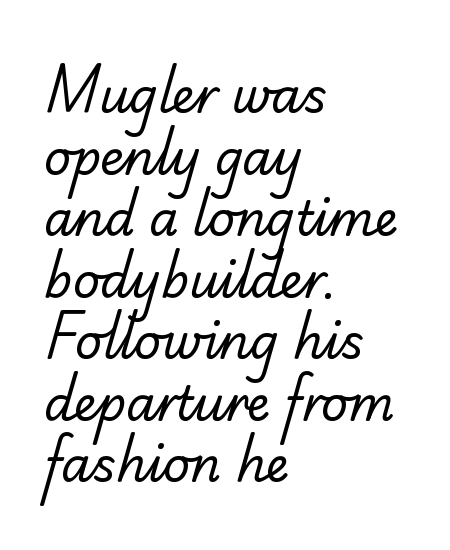
Q: Is the text bold? A: No.
Q: Is the typeface a serif or a sans-serif typeface? A: Sans-serif.
Q: Is the text underlined? A: No.
Q: How is the paragraph aligned? A: Left-aligned.
Q: Is the spacing between letters normal or unusually wide? A: Normal.
Q: Is the spacing between lines tight, normal or loose? A: Normal.
Q: Width (condensed, normal, or wide)? A: Normal.
Q: Stroke contrast? A: Low.
Q: x-height? A: Small.
Q: Monospaced? A: No.
